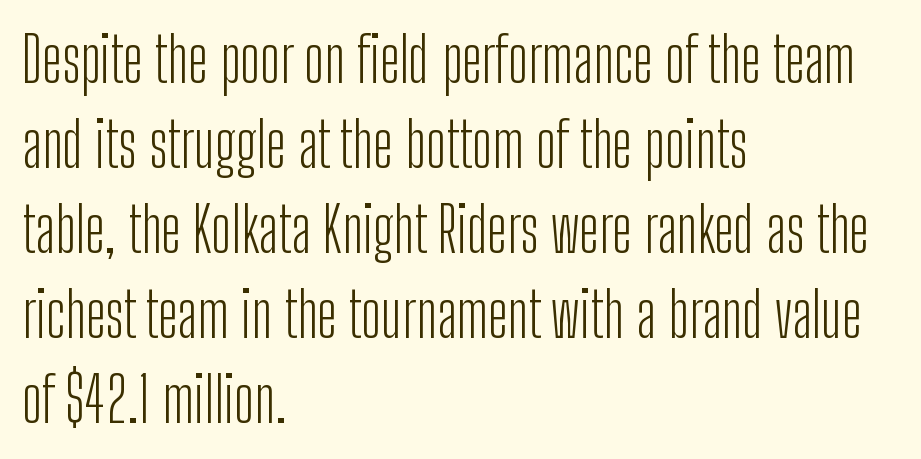
The image shows 62 px light, condensed sans-serif type, upright; set left-aligned, normal line spacing (1.37x), normal letter spacing, not underlined; low stroke contrast and a medium x-height.
